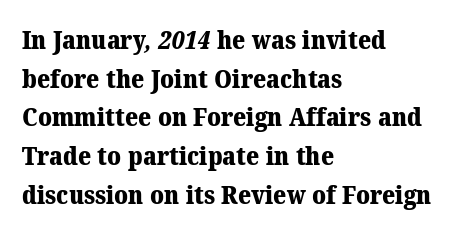
The image shows 25 px bold type; set left-aligned, normal line spacing (1.55x), normal letter spacing, not underlined.
